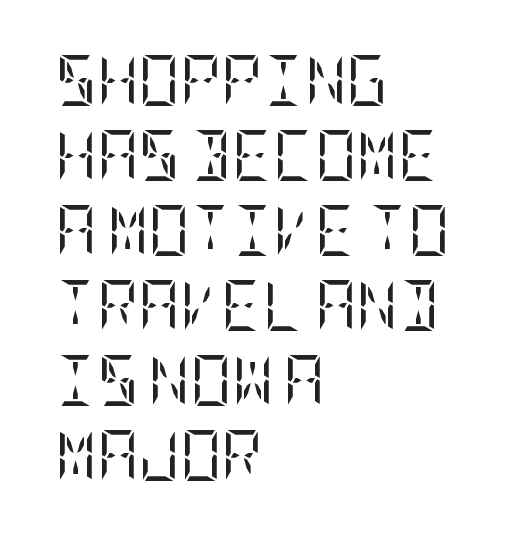
{"serif": "yes", "italic": "no", "bold": "no", "weight": "regular", "width": "condensed", "stroke_contrast": "low", "x_height": "large", "underline": "no", "align": "left", "line_spacing": "normal", "line_spacing_ratio": 1.47, "letter_spacing": "normal", "letter_spacing_em": 0.0, "glyph_px": 51}
